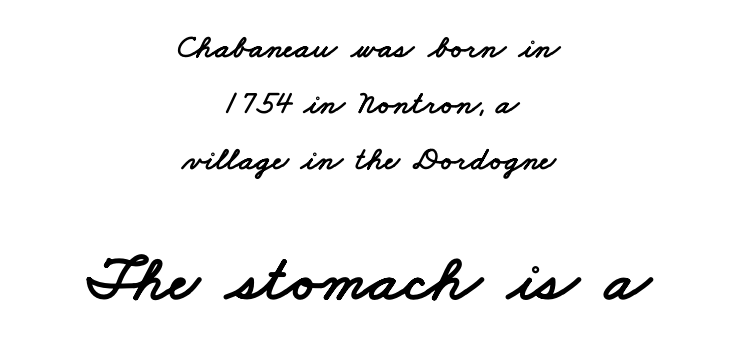
Serif or sans? Sans — the stroke terminals are bare. Compared with typical paragraphs, the rows here are spaced about the same. These lines are centered, leaving both edges ragged. Typesetter's note — lower block bumped up in size, upper block left smaller. Underline: absent. Do the characters align in a grid? No, the font is proportional.
